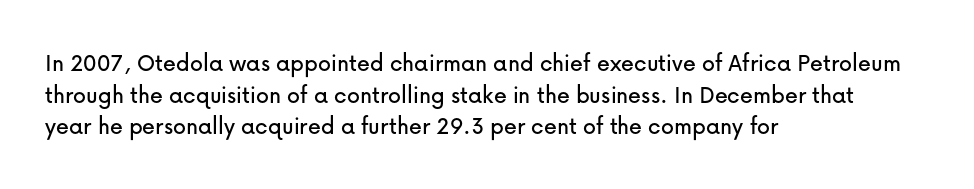
The lettering stays uniformly vertical, giving the passage a roman look. The baseline area is clear. The setting favours the left margin, as ordinary paragraphs usually do. These lines keep a tight, regular rhythm from letter to letter.
